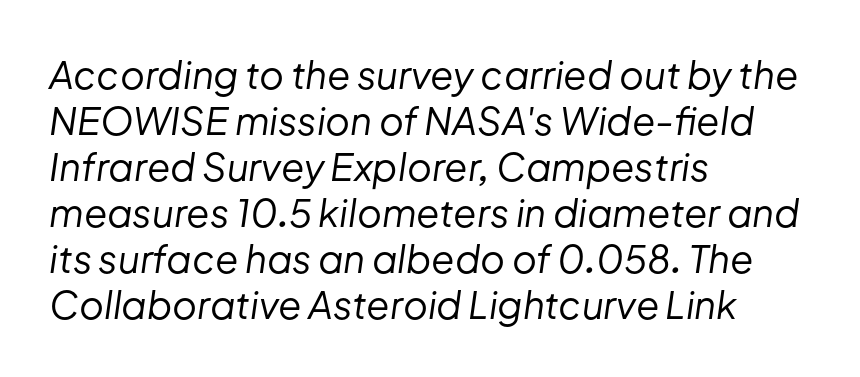
Characters follow at the spacing the type designer built in. Looking at the ascenders, they clearly lean. The compositor pushed each line to the left boundary. The baseline area is clear.
